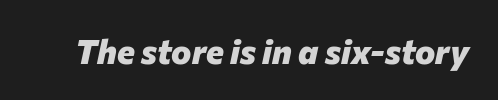
{"italic": "yes", "lean": "right", "slant_degrees": 12, "bold": "yes", "weight": "heavy", "width": "normal", "stroke_contrast": "low", "x_height": "medium", "monospaced": "no", "underline": "no", "letter_spacing": "normal", "letter_spacing_em": 0.0, "glyph_px": 34}
